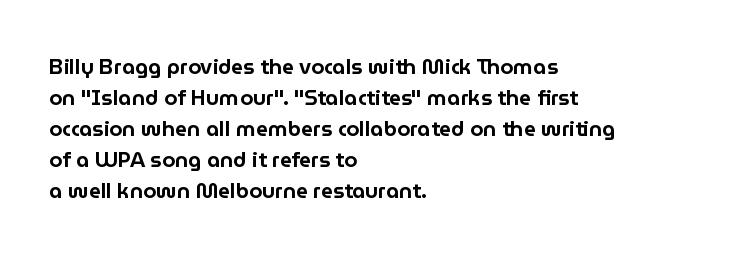
Q: Is the text italic (slanted)? A: No, it is upright.
Q: Is the text underlined? A: No.
Q: How is the paragraph aligned? A: Left-aligned.
Q: Is the spacing between letters normal or unusually wide? A: Normal.
Q: Is the spacing between lines tight, normal or loose? A: Normal.
